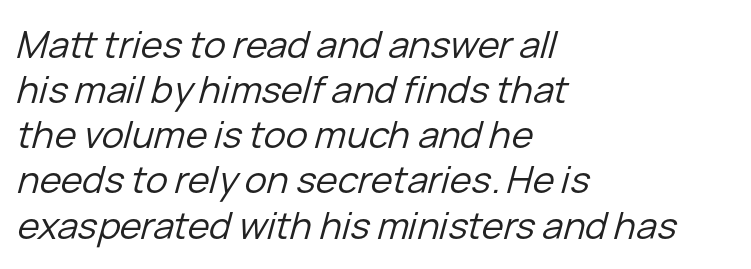
The image shows 37 px regular-weight type, italic (leaning right); set left-aligned, line spacing 1.22x, normal letter spacing, not underlined; low stroke contrast and a medium x-height.
